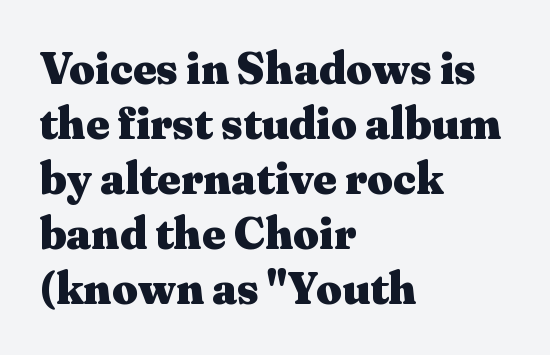
Q: Is the text bold? A: Yes.
Q: Is the text italic (slanted)? A: No, it is upright.
Q: Is the typeface a serif or a sans-serif typeface? A: Serif.
Q: Is the text underlined? A: No.
Q: How is the paragraph aligned? A: Left-aligned.
Q: Is the spacing between letters normal or unusually wide? A: Normal.
Q: Width (condensed, normal, or wide)? A: Wide.
Q: Stroke contrast? A: Medium.
Q: x-height? A: Medium.
Q: Monospaced? A: No.
